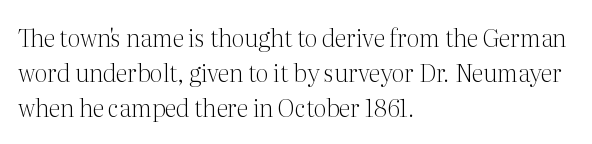
Q: Is the text bold? A: No.
Q: Is the text italic (slanted)? A: No, it is upright.
Q: Is the text underlined? A: No.
Q: How is the paragraph aligned? A: Left-aligned.
Q: Is the spacing between letters normal or unusually wide? A: Normal.
Q: Is the spacing between lines tight, normal or loose? A: Normal.
